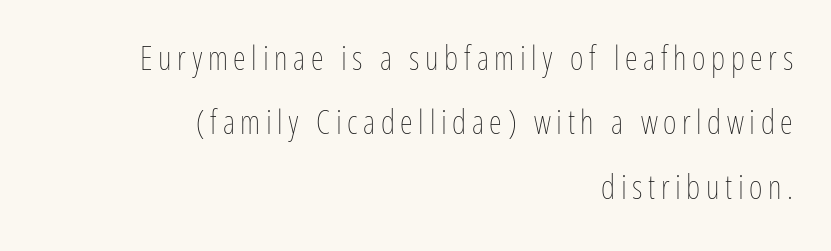
The image shows 33 px thin, condensed type, upright; set right-aligned, loose line spacing (1.95x), not underlined; low stroke contrast and a medium x-height.
